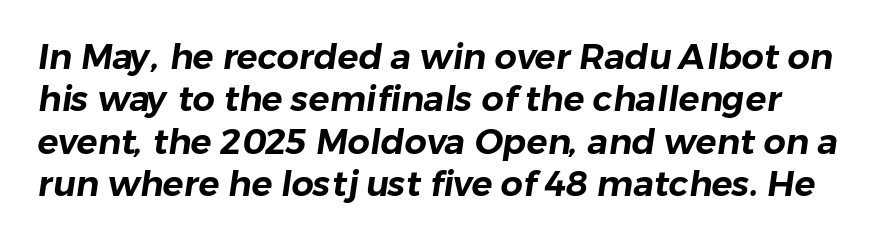
{"serif": "no", "width": "normal", "stroke_contrast": "low", "x_height": "medium", "monospaced": "no", "underline": "no", "line_spacing_ratio": 1.21, "letter_spacing": "normal", "letter_spacing_em": 0.0, "glyph_px": 35}
